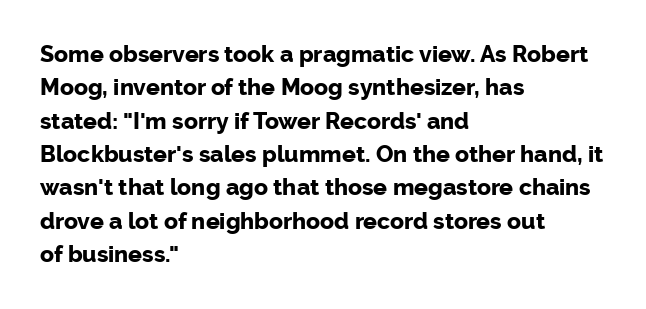
Q: Is the text bold? A: Yes.
Q: Is the text italic (slanted)? A: No, it is upright.
Q: Is the text underlined? A: No.
Q: How is the paragraph aligned? A: Left-aligned.
Q: Is the spacing between letters normal or unusually wide? A: Normal.
Q: Is the spacing between lines tight, normal or loose? A: Normal.
